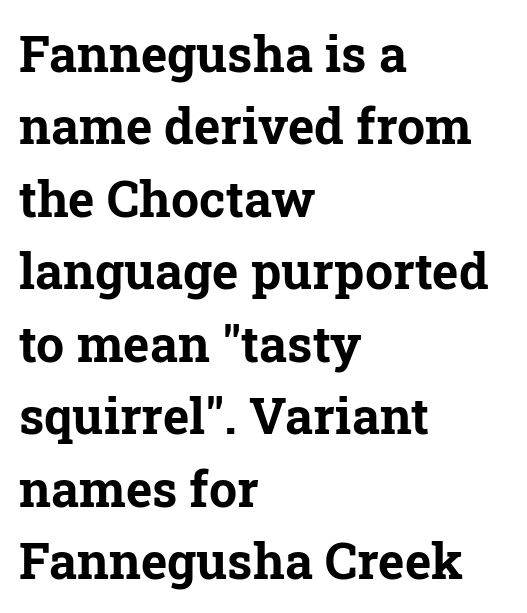
{"serif": "yes", "italic": "no", "bold": "yes", "weight": "bold", "width": "normal", "stroke_contrast": "low", "x_height": "medium", "monospaced": "no", "underline": "no", "align": "left", "line_spacing": "normal", "line_spacing_ratio": 1.45, "letter_spacing": "normal", "letter_spacing_em": 0.0, "glyph_px": 50}
